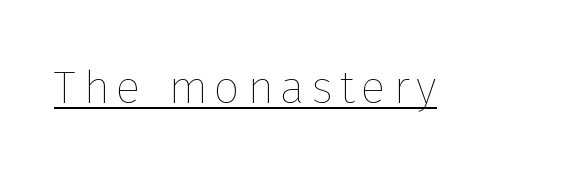
Q: Is the text bold? A: No.
Q: Is the text italic (slanted)? A: No, it is upright.
Q: Is the text underlined? A: Yes.
Q: Width (condensed, normal, or wide)? A: Normal.
Q: Stroke contrast? A: Low.
Q: x-height? A: Medium.
Q: Monospaced? A: No.
